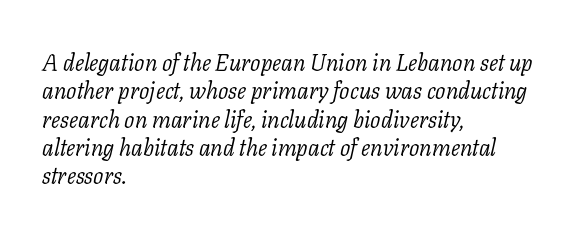
{"italic": "yes", "lean": "right", "slant_degrees": 11, "bold": "no", "underline": "no", "align": "left", "line_spacing_ratio": 1.23, "letter_spacing": "normal", "letter_spacing_em": 0.0, "glyph_px": 23}
